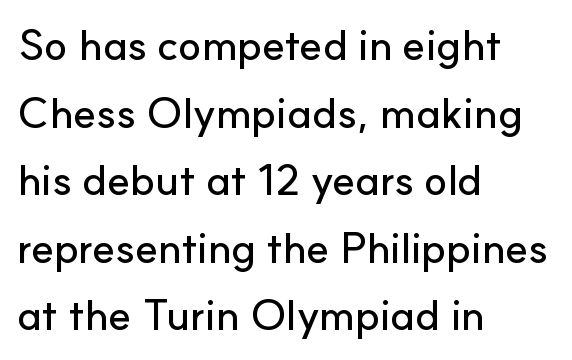
The image shows 43 px sans-serif type, upright; set left-aligned, normal line spacing (1.57x), normal letter spacing, not underlined; low stroke contrast and a small x-height.
